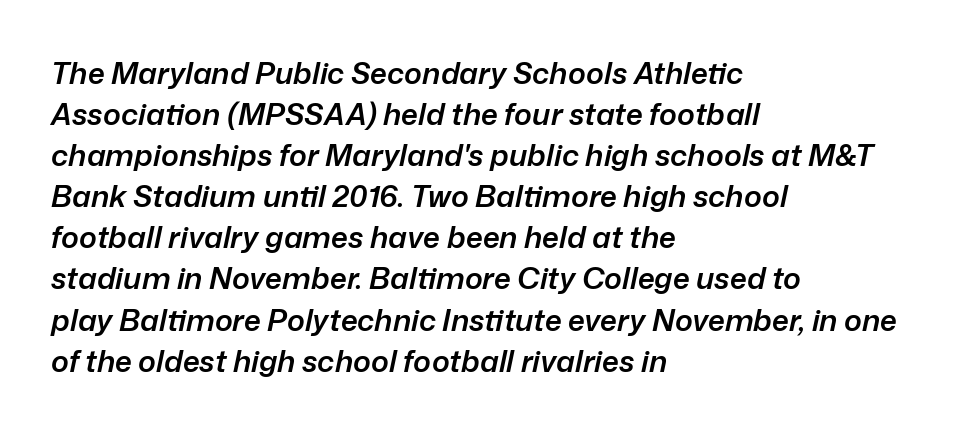
{"italic": "yes", "lean": "right", "slant_degrees": 12, "bold": "semi", "weight": "semibold", "width": "normal", "stroke_contrast": "low", "x_height": "medium", "monospaced": "no", "underline": "no", "align": "left", "line_spacing": "normal", "line_spacing_ratio": 1.37, "letter_spacing": "normal", "letter_spacing_em": 0.0, "glyph_px": 30}
